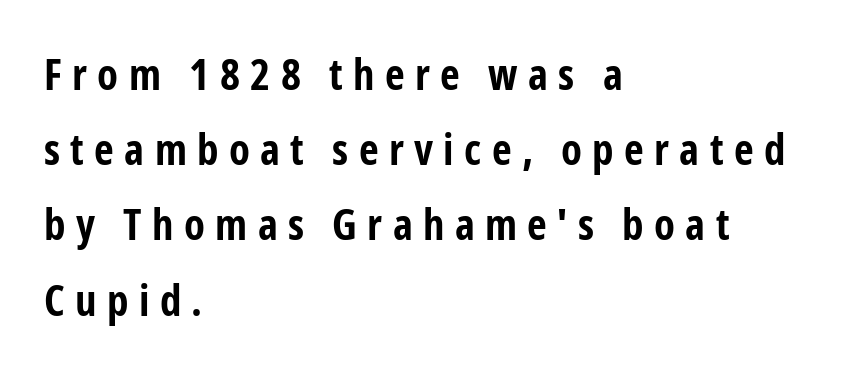
Q: Is the text bold? A: Yes.
Q: Is the text italic (slanted)? A: No, it is upright.
Q: Is the typeface a serif or a sans-serif typeface? A: Sans-serif.
Q: Is the text underlined? A: No.
Q: How is the paragraph aligned? A: Left-aligned.
Q: Is the spacing between letters normal or unusually wide? A: Unusually wide.
Q: Width (condensed, normal, or wide)? A: Condensed.
Q: Stroke contrast? A: Low.
Q: x-height? A: Medium.
Q: Monospaced? A: No.
